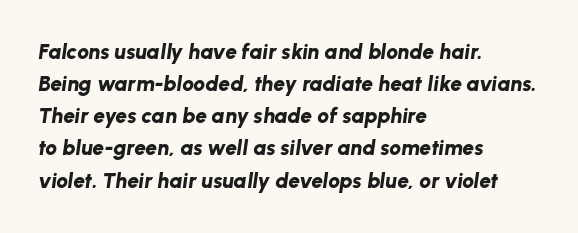
The image shows 21 px bold type, italic (leaning right); set left-aligned, normal line spacing (1.53x), normal letter spacing, not underlined.
